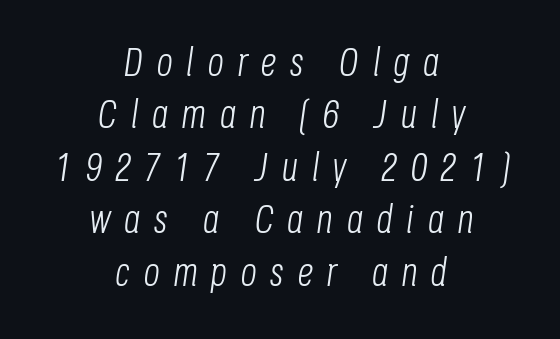
Q: Is the text bold? A: No.
Q: Is the text italic (slanted)? A: Yes, it leans right by about 8 degrees.
Q: Is the text underlined? A: No.
Q: How is the paragraph aligned? A: Centered.
Q: Is the spacing between letters normal or unusually wide? A: Unusually wide.
Q: Is the spacing between lines tight, normal or loose? A: Normal.
Q: Width (condensed, normal, or wide)? A: Condensed.
Q: Stroke contrast? A: Low.
Q: x-height? A: Large.
Q: Monospaced? A: No.
